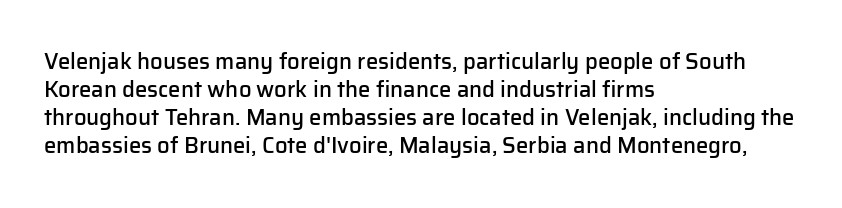
Quick note: underline off. Left-aligned paragraph, ragged on the right. Nope, not italic — everything's standing straight. The line texture is even and compact thanks to regular tracking. Successive baselines arrive at the customary interval. Firm but not heavy-handed strokes: this text is semibold.
